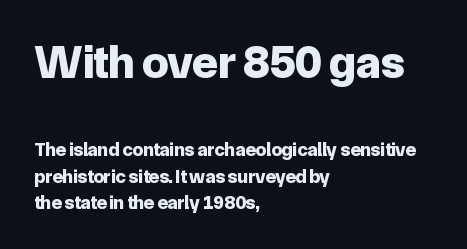
Q: Is the text bold? A: Yes.
Q: Is the text italic (slanted)? A: No, it is upright.
Q: Is the typeface a serif or a sans-serif typeface? A: Sans-serif.
Q: Is the text underlined? A: No.
Q: How is the paragraph aligned? A: Left-aligned.
Q: Is the spacing between letters normal or unusually wide? A: Normal.
Q: Is the spacing between lines tight, normal or loose? A: Normal.
Q: Which block of text is set in a larger size, the first (top) or the second (bottom)? A: The first (top) one.
Q: Width (condensed, normal, or wide)? A: Normal.
Q: Stroke contrast? A: Low.
Q: x-height? A: Medium.
Q: Monospaced? A: No.
